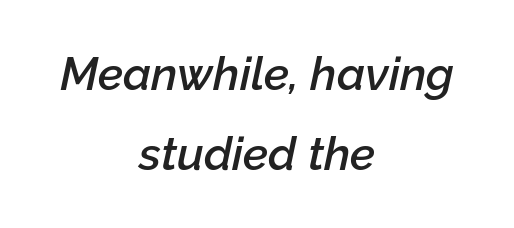
A clean baseline with only descenders dipping below it. Nobody touched the tracking dial on this one. This sample is center-justified, so both line endings float freely. Emphasis by weight is partial: semibold. These lines are rendered in a variable-pitch font. This sample uses an oblique cut, with every glyph tilted off the vertical.
